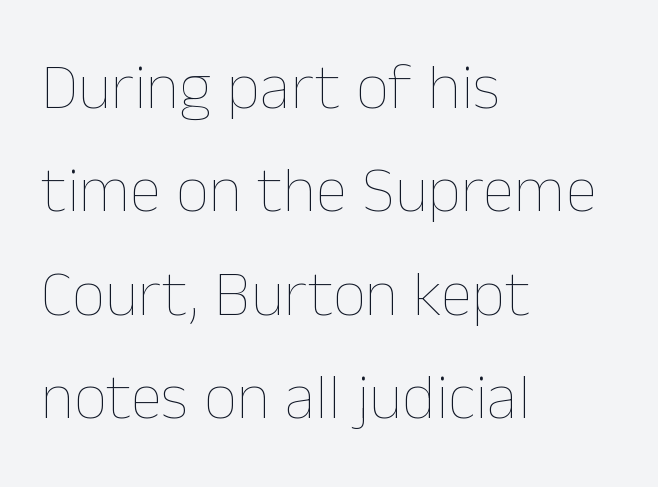
{"italic": "no", "bold": "no", "weight": "thin", "width": "normal", "stroke_contrast": "low", "x_height": "medium", "monospaced": "no", "underline": "no", "align": "left", "line_spacing": "normal", "line_spacing_ratio": 1.59, "letter_spacing": "normal", "letter_spacing_em": 0.0, "glyph_px": 65}
